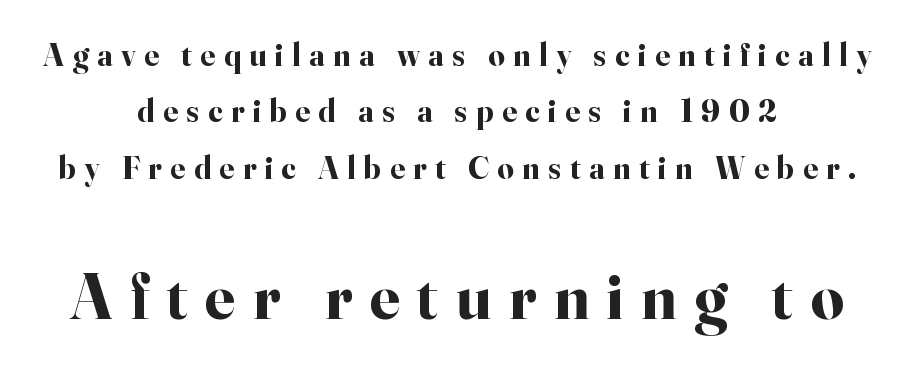
The image shows 65 px bold serif type, upright; set centered, line spacing 1.76x, unusually wide letter spacing (+0.27 em), not underlined; the second (bottom) block is 2.03x larger; high stroke contrast and a small x-height.
